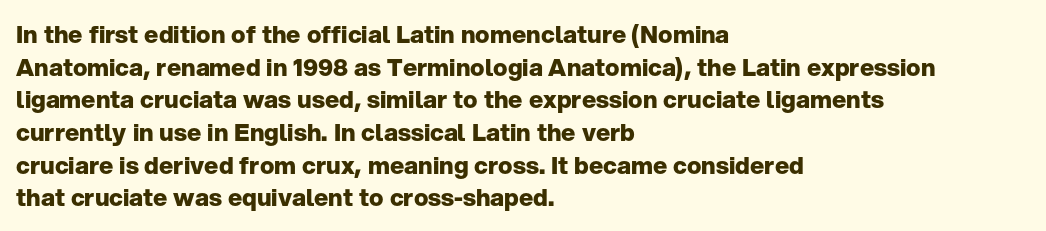
The rendering uses a moderate line-height, typical for paragraphs. The typography opts for an upright posture over an oblique one. Each word holds together tightly as a unit, with standard inter-letter gaps. Left-aligned paragraph, ragged on the right. The sample has been set heavy, in full bold. The string is rendered with underlining switched off.
